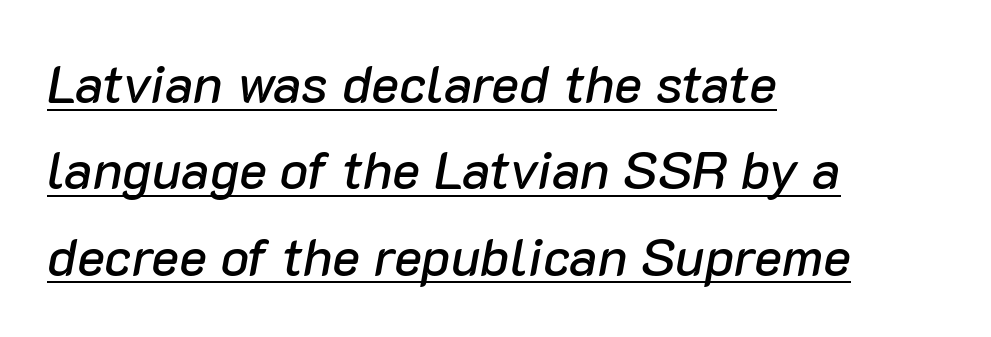
The image shows 53 px text type, italic (leaning right); set left-aligned, normal line spacing (1.63x), normal letter spacing, underlined; low stroke contrast and a medium x-height.
